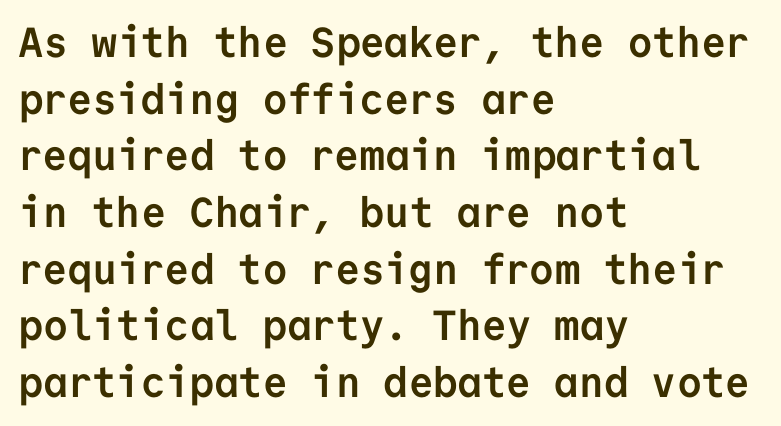
Check under the words: just untouched page. Letterform terminals end flat and unadorned throughout the passage. The rendering keeps characters at their native spacing. Every stem runs plumb, perpendicular to the baseline. Spacing verdict: monospaced, one width for all characters.
